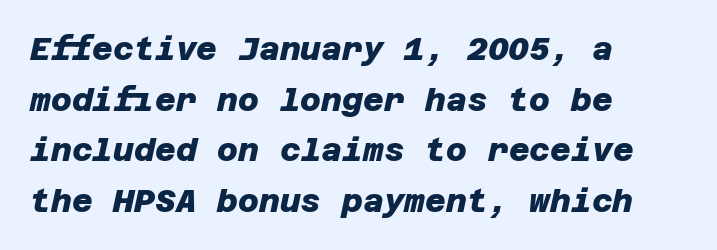
Q: Is the text bold? A: Yes.
Q: Is the typeface a serif or a sans-serif typeface? A: Sans-serif.
Q: Is the text underlined? A: No.
Q: How is the paragraph aligned? A: Left-aligned.
Q: Is the spacing between letters normal or unusually wide? A: Normal.
Q: Is the spacing between lines tight, normal or loose? A: Normal.
Q: Width (condensed, normal, or wide)? A: Normal.
Q: Stroke contrast? A: Low.
Q: x-height? A: Large.
